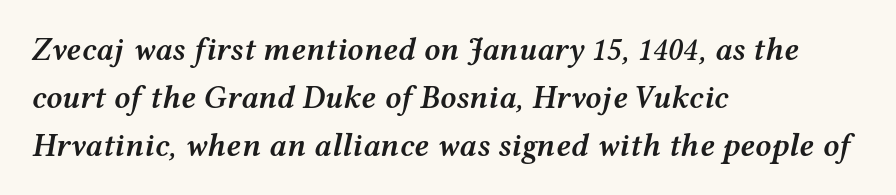
{"italic": "yes", "lean": "right", "slant_degrees": 12, "bold": "semi", "weight": "semibold", "width": "wide", "stroke_contrast": "medium", "x_height": "medium", "monospaced": "no", "underline": "no", "align": "left", "line_spacing": "normal", "line_spacing_ratio": 1.5, "letter_spacing": "normal", "letter_spacing_em": 0.0, "glyph_px": 32}
